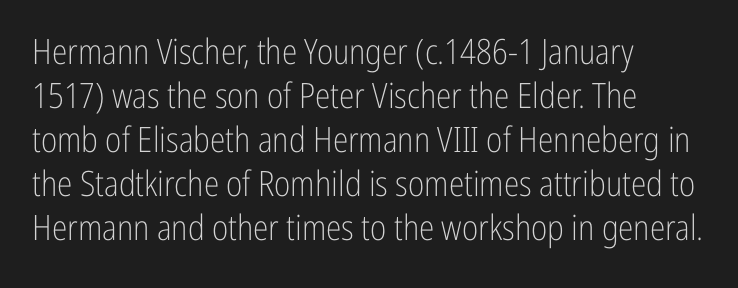
The typesetting does not lean heavy: it is not bold. Underline: absent. Baseline-to-baseline distance is the conventional proportion of letter height. Observe the ordinary spacing: letters are neighbours, not strangers. Quick note: not italic, upright. The letters advance in unequal steps, a hallmark of proportional type.
